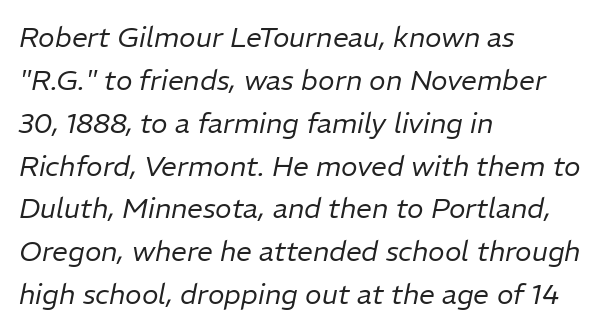
The image shows 28 px regular-weight type, italic (leaning right); set left-aligned, normal line spacing (1.53x), normal letter spacing, not underlined; low stroke contrast and a medium x-height.
